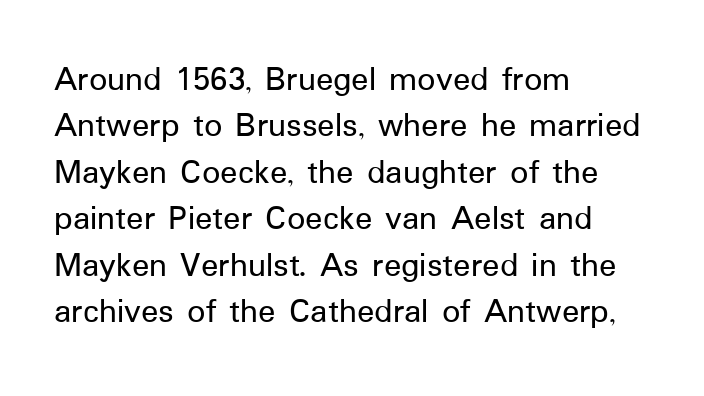
Q: Is the text italic (slanted)? A: No, it is upright.
Q: Is the typeface a serif or a sans-serif typeface? A: Sans-serif.
Q: Is the text underlined? A: No.
Q: How is the paragraph aligned? A: Left-aligned.
Q: Is the spacing between letters normal or unusually wide? A: Normal.
Q: Is the spacing between lines tight, normal or loose? A: Normal.
Q: Width (condensed, normal, or wide)? A: Normal.
Q: Stroke contrast? A: Low.
Q: x-height? A: Medium.
Q: Monospaced? A: No.
